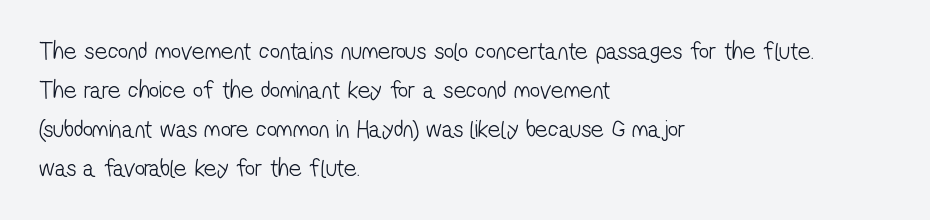
{"bold": "no", "underline": "no", "align": "left", "line_spacing": "normal", "line_spacing_ratio": 1.56, "letter_spacing": "normal", "letter_spacing_em": 0.0, "glyph_px": 25}
